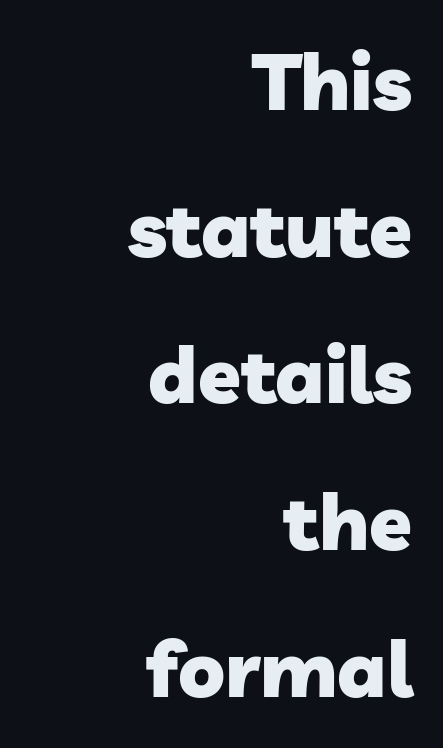
{"serif": "no", "bold": "yes", "weight": "heavy", "width": "normal", "stroke_contrast": "low", "x_height": "medium", "monospaced": "no", "underline": "no", "align": "right", "line_spacing_ratio": 1.88, "letter_spacing": "normal", "letter_spacing_em": 0.0, "glyph_px": 78}
